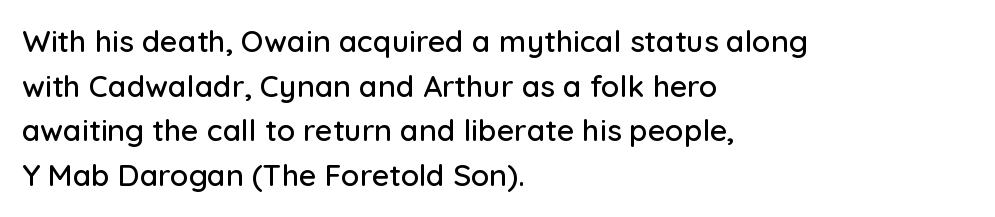
Q: Is the text italic (slanted)? A: No, it is upright.
Q: Is the typeface a serif or a sans-serif typeface? A: Sans-serif.
Q: Is the text underlined? A: No.
Q: How is the paragraph aligned? A: Left-aligned.
Q: Is the spacing between letters normal or unusually wide? A: Normal.
Q: Is the spacing between lines tight, normal or loose? A: Normal.
Q: Width (condensed, normal, or wide)? A: Normal.
Q: Stroke contrast? A: Low.
Q: x-height? A: Medium.
Q: Monospaced? A: No.
